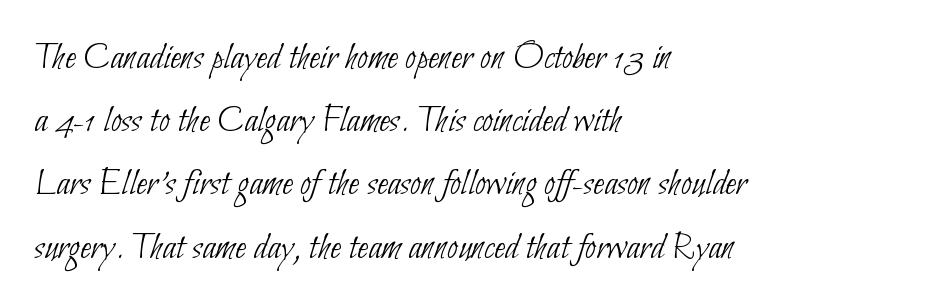
The image shows 40 px thin, condensed sans-serif type; set left-aligned, normal line spacing (1.58x), normal letter spacing, not underlined; low stroke contrast and a small x-height.
